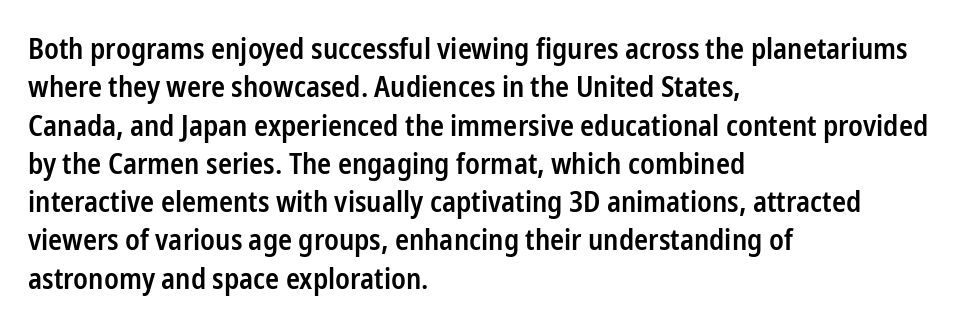
The foot of each line stays bare and open. Evenly set lines give the paragraph a standard silhouette. Each line starts at the same left margin while the right side varies. The glyphs in this specimen are sans serif. Every character sits straight up, as roman type does. Words appear dense and cohesive because spacing is normal.
